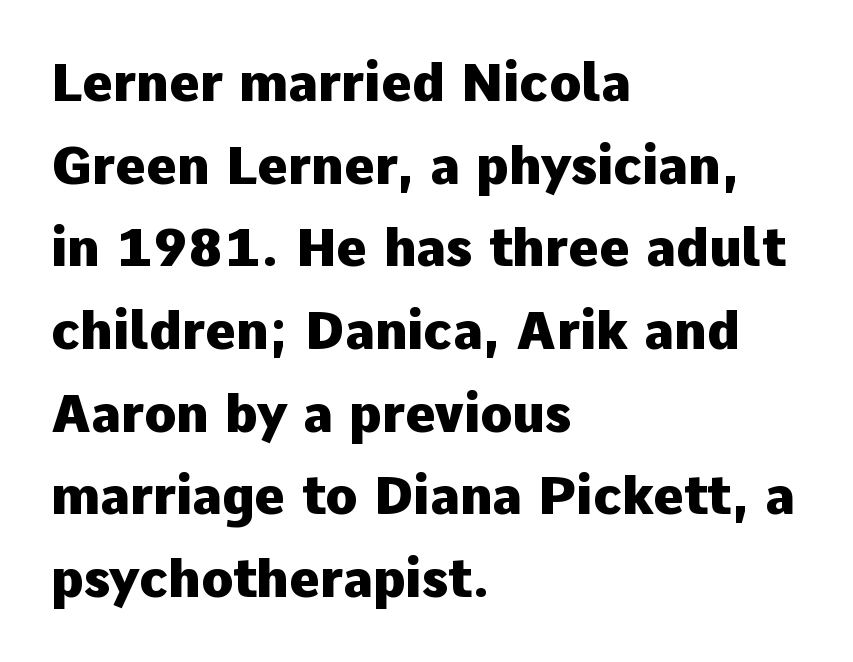
The image shows 52 px heavy sans-serif type, upright; set left-aligned, normal line spacing (1.59x), normal letter spacing, not underlined; low stroke contrast and a medium x-height.
